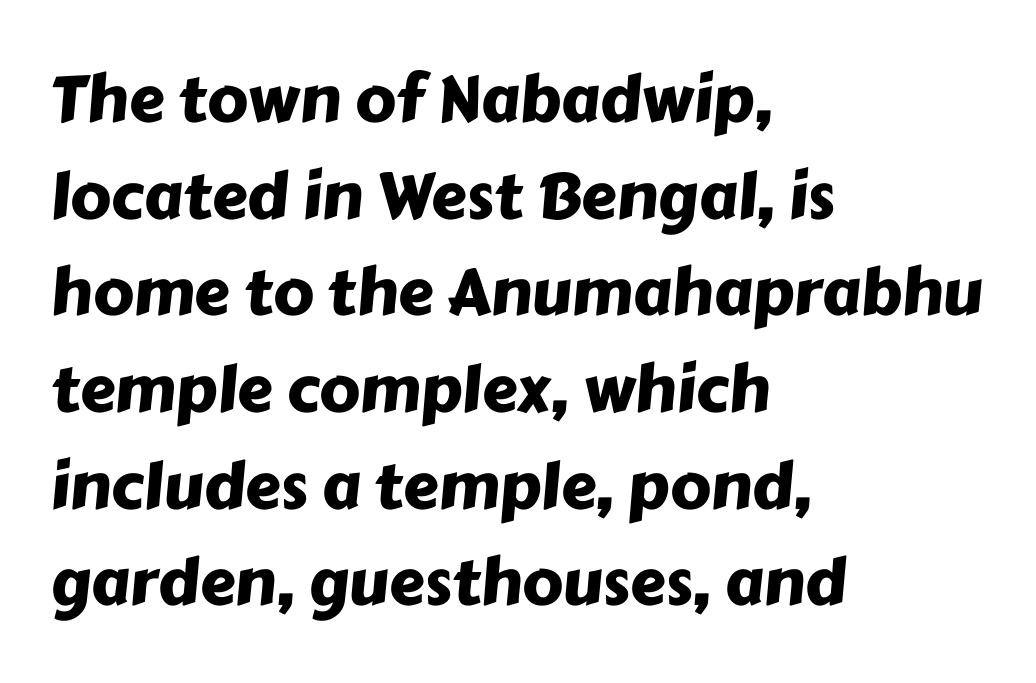
Q: Is the typeface a serif or a sans-serif typeface? A: Sans-serif.
Q: Is the text underlined? A: No.
Q: How is the paragraph aligned? A: Left-aligned.
Q: Is the spacing between letters normal or unusually wide? A: Normal.
Q: Is the spacing between lines tight, normal or loose? A: Normal.
Q: Width (condensed, normal, or wide)? A: Normal.
Q: Stroke contrast? A: Low.
Q: x-height? A: Medium.
Q: Monospaced? A: No.
